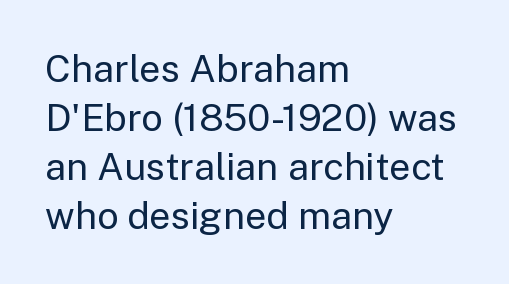
The image shows 38 px regular-weight sans-serif type, upright; set left-aligned, normal line spacing (1.29x), normal letter spacing, not underlined; low stroke contrast and a medium x-height.
